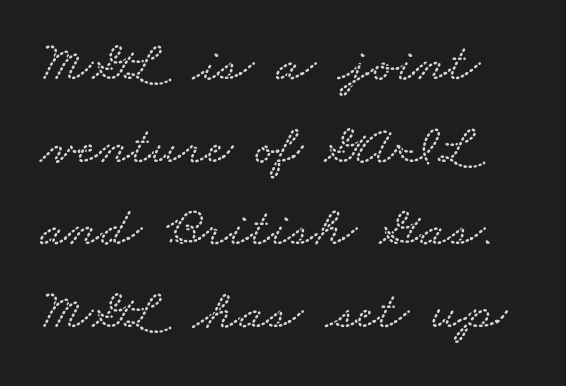
The image shows 57 px wide type; set normal line spacing (1.45x), normal letter spacing, not underlined; low stroke contrast and a small x-height.
